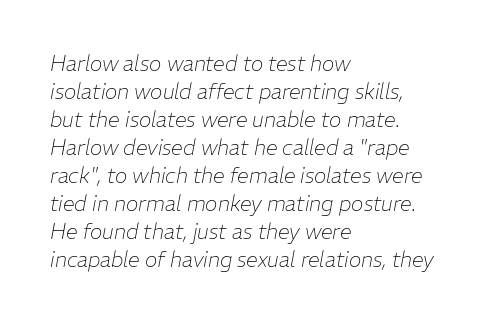
{"italic": "yes", "lean": "right", "slant_degrees": 11, "bold": "no", "underline": "no", "align": "left", "line_spacing": "normal", "line_spacing_ratio": 1.33, "letter_spacing": "normal", "letter_spacing_em": 0.0, "glyph_px": 21}
